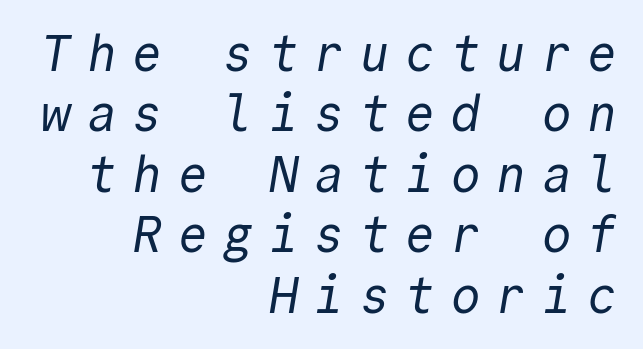
Q: Is the text bold? A: No.
Q: Is the typeface a serif or a sans-serif typeface? A: Sans-serif.
Q: Is the text underlined? A: No.
Q: How is the paragraph aligned? A: Right-aligned.
Q: Is the spacing between letters normal or unusually wide? A: Unusually wide.
Q: Width (condensed, normal, or wide)? A: Normal.
Q: x-height? A: Medium.
Q: Monospaced? A: Yes.
